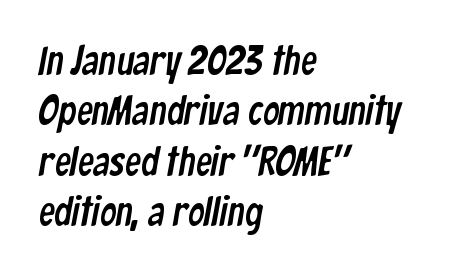
Q: Is the typeface a serif or a sans-serif typeface? A: Sans-serif.
Q: Is the text underlined? A: No.
Q: How is the paragraph aligned? A: Left-aligned.
Q: Is the spacing between letters normal or unusually wide? A: Normal.
Q: Is the spacing between lines tight, normal or loose? A: Normal.
Q: Width (condensed, normal, or wide)? A: Condensed.
Q: Stroke contrast? A: Low.
Q: x-height? A: Medium.
Q: Monospaced? A: No.
